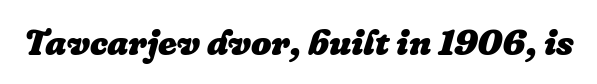
Tracking value appears to be zero — textbook default spacing. No word sits above an underline. Slant detected: the letters are inclined. Character widths vary here, with narrow letters taking less room than wide ones. How heavy is the stroke? Heavy — this is a bold.
